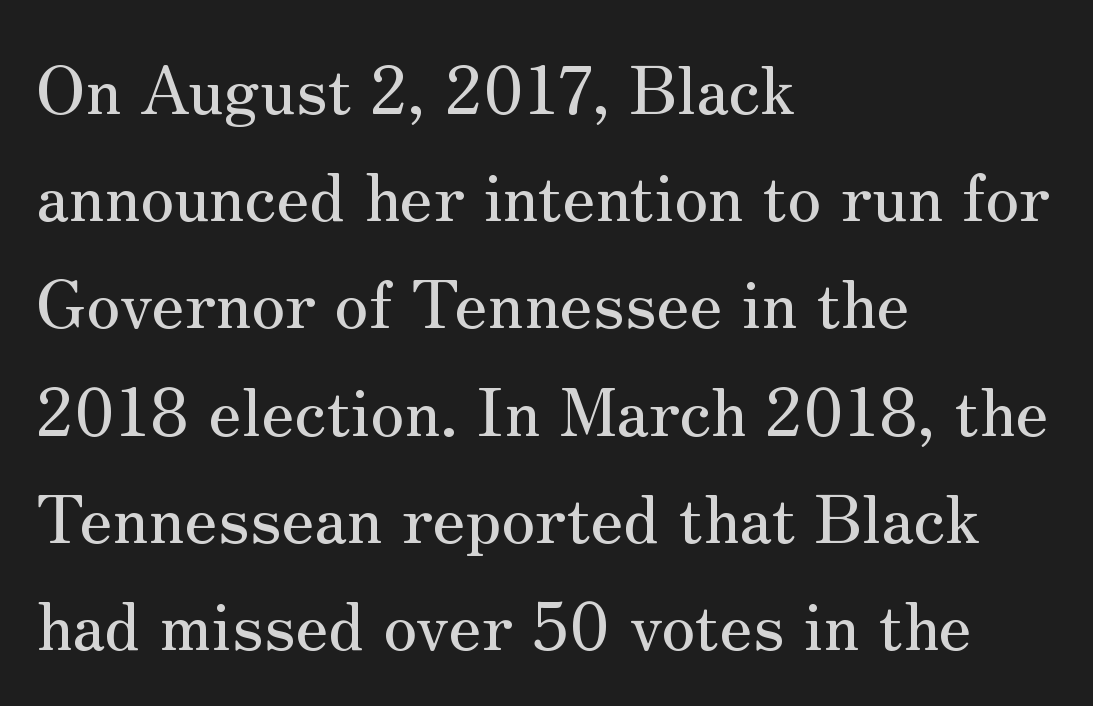
This block has exactly the height ordinary leading produces. You could not count columns in this text — the font is proportionally spaced. The typeface chosen for these lines features serifs. The tracking reads as untouched default to a designer's eye. A student would call this left alignment; a typographer would say flush left, rag right. Lines of text with bare space underneath.
